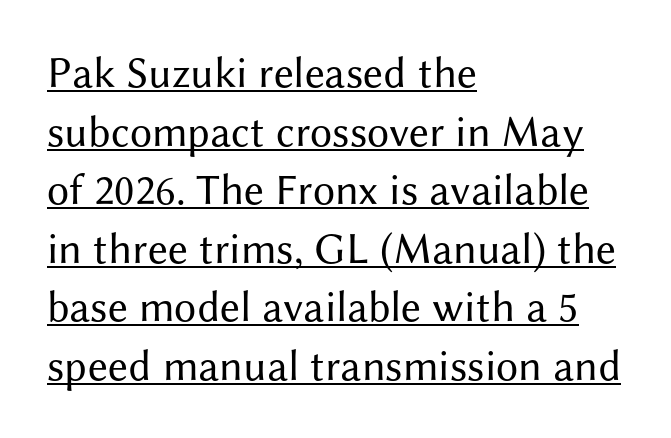
{"serif": "no", "italic": "no", "bold": "no", "weight": "regular", "width": "normal", "stroke_contrast": "medium", "x_height": "medium", "monospaced": "no", "underline": "yes", "align": "left", "line_spacing": "normal", "line_spacing_ratio": 1.33, "letter_spacing": "normal", "letter_spacing_em": 0.0, "glyph_px": 44}
